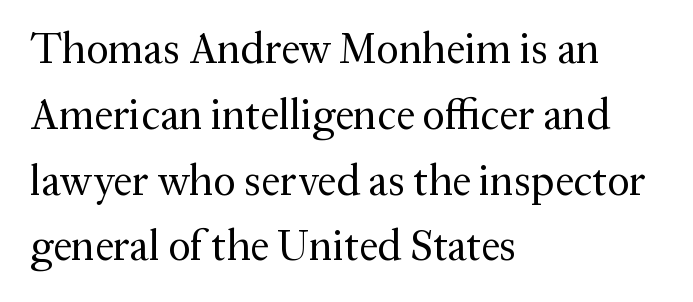
Horizontally, the lines are justified to the leading edge only. This rendering features lettering with no underline. Think of a printed novel: that variable character pitch is what you see here. The strokes are not fattened; the text isn't bold.
